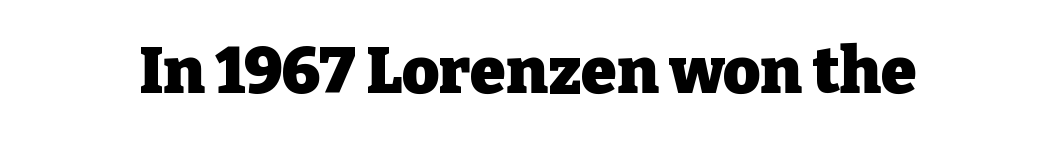
{"serif": "yes", "italic": "no", "bold": "yes", "weight": "heavy", "width": "normal", "stroke_contrast": "low", "x_height": "medium", "monospaced": "no", "underline": "no", "letter_spacing": "normal", "letter_spacing_em": 0.0, "glyph_px": 64}
